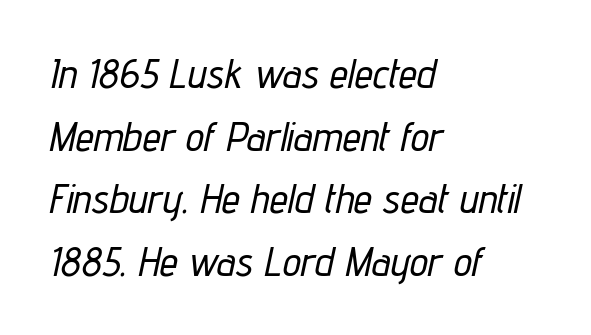
{"italic": "yes", "lean": "right", "slant_degrees": 12, "width": "condensed", "stroke_contrast": "low", "x_height": "medium", "monospaced": "no", "underline": "no", "align": "left", "line_spacing": "normal", "line_spacing_ratio": 1.53, "letter_spacing": "normal", "letter_spacing_em": 0.0, "glyph_px": 41}
